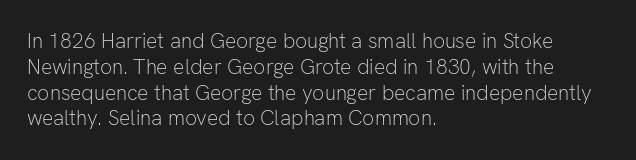
Q: Is the text bold? A: No.
Q: Is the text italic (slanted)? A: No, it is upright.
Q: Is the text underlined? A: No.
Q: How is the paragraph aligned? A: Left-aligned.
Q: Is the spacing between letters normal or unusually wide? A: Normal.
